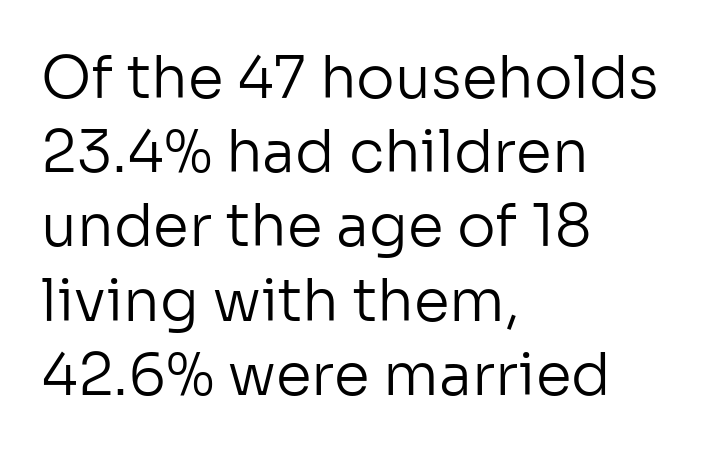
Q: Is the text bold? A: No.
Q: Is the text italic (slanted)? A: No, it is upright.
Q: Is the typeface a serif or a sans-serif typeface? A: Sans-serif.
Q: Is the text underlined? A: No.
Q: How is the paragraph aligned? A: Left-aligned.
Q: Is the spacing between letters normal or unusually wide? A: Normal.
Q: Is the spacing between lines tight, normal or loose? A: Normal.
Q: Width (condensed, normal, or wide)? A: Normal.
Q: Stroke contrast? A: Low.
Q: x-height? A: Medium.
Q: Monospaced? A: No.
